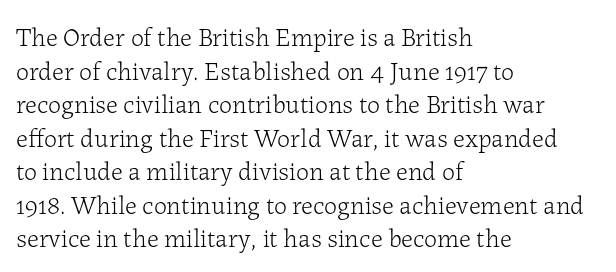
The image shows 26 px text type, upright; set left-aligned, normal line spacing (1.29x), normal letter spacing, not underlined.
